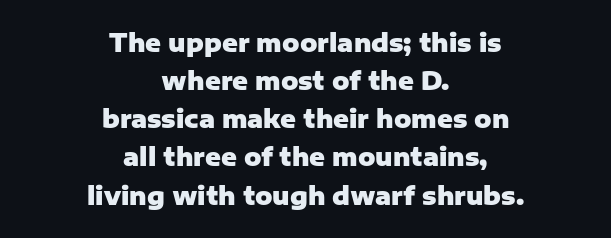
Q: Is the text bold? A: Yes.
Q: Is the text italic (slanted)? A: No, it is upright.
Q: Is the text underlined? A: No.
Q: How is the paragraph aligned? A: Centered.
Q: Is the spacing between letters normal or unusually wide? A: Normal.
Q: Is the spacing between lines tight, normal or loose? A: Normal.
